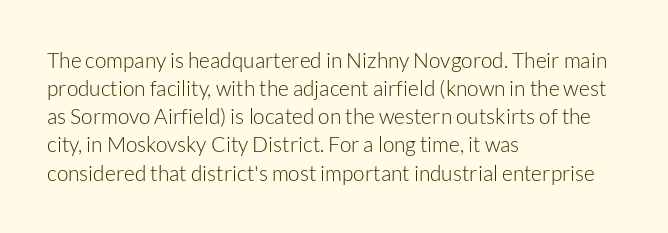
The image shows 21 px text type, upright; set left-aligned, normal line spacing (1.34x), normal letter spacing, not underlined.
